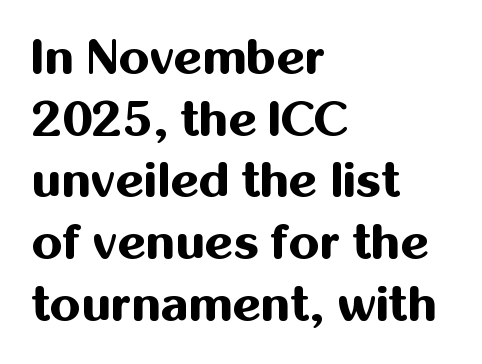
Character widths vary here, with narrow letters taking less room than wide ones. Emphasis by weight is at full strength: bold. The line-height multiplier appears to be the usual default. Grotesque or geometric, the face here clearly has no serifs.
